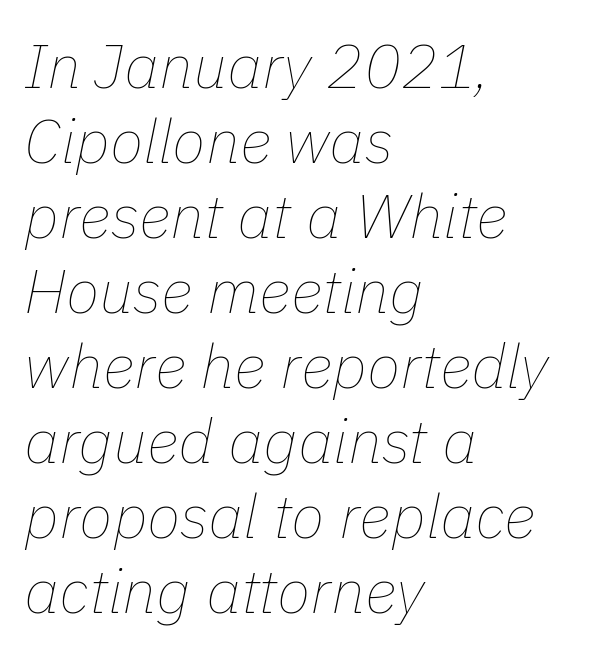
The image shows 62 px thin type, italic (leaning right); set left-aligned, line spacing 1.21x, normal letter spacing, not underlined; low stroke contrast and a medium x-height.
